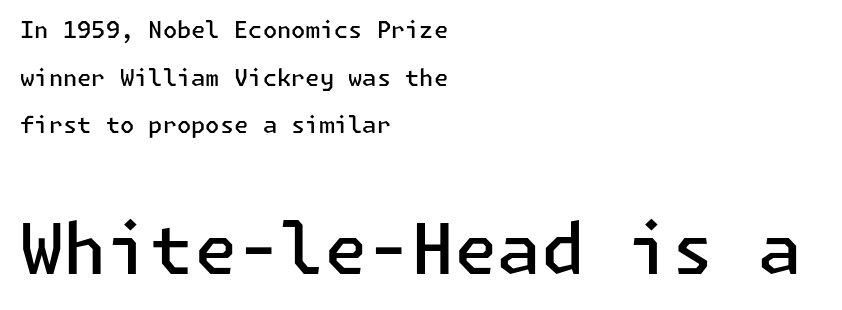
{"serif": "no", "italic": "no", "bold": "semi", "weight": "semibold", "width": "normal", "stroke_contrast": "low", "x_height": "medium", "underline": "no", "align": "left", "line_spacing": "loose", "line_spacing_ratio": 2.07, "letter_spacing": "normal", "letter_spacing_em": 0.0, "larger_block": "second", "size_ratio": 3.04, "glyph_px": 70}
